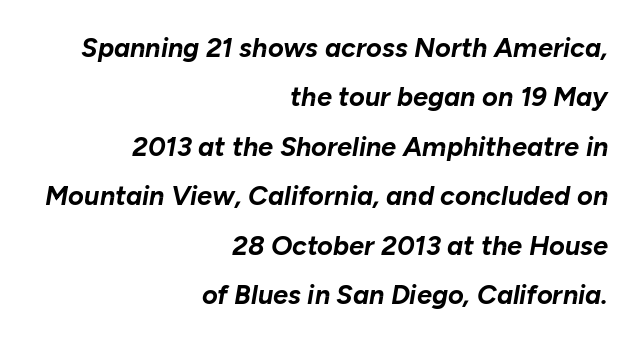
Q: Is the text bold? A: Yes.
Q: Is the text italic (slanted)? A: Yes, it leans right by about 10 degrees.
Q: Is the text underlined? A: No.
Q: How is the paragraph aligned? A: Right-aligned.
Q: Is the spacing between letters normal or unusually wide? A: Normal.
